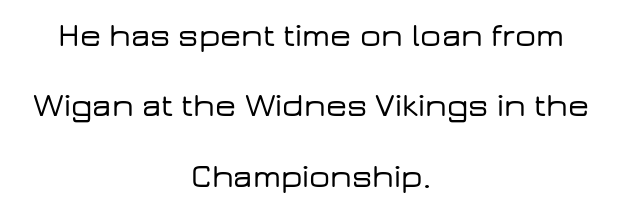
The image shows 33 px wide sans-serif type, upright; set centered, loose line spacing (2.13x), normal letter spacing, not underlined; low stroke contrast and a medium x-height.
